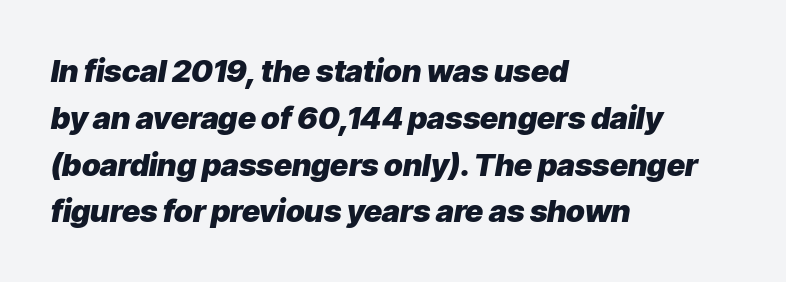
{"italic": "yes", "lean": "right", "slant_degrees": 9, "bold": "yes", "weight": "heavy", "width": "normal", "stroke_contrast": "low", "x_height": "medium", "monospaced": "no", "underline": "no", "align": "left", "line_spacing": "normal", "line_spacing_ratio": 1.51, "letter_spacing": "normal", "letter_spacing_em": 0.0, "glyph_px": 31}
